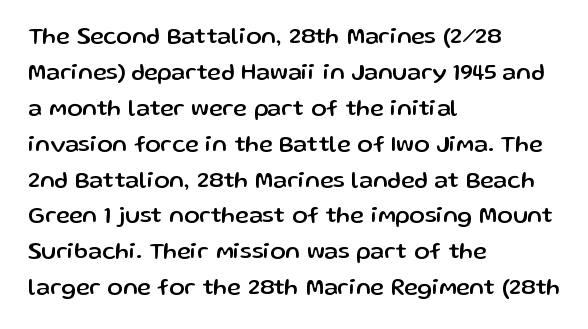
{"italic": "no", "underline": "no", "align": "left", "line_spacing": "normal", "line_spacing_ratio": 1.56, "letter_spacing": "normal", "letter_spacing_em": 0.0, "glyph_px": 23}
